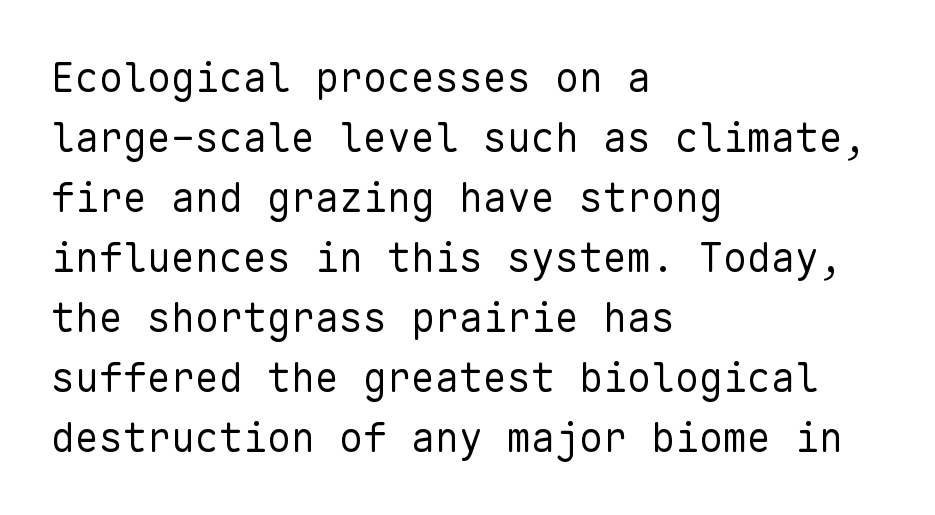
{"serif": "no", "italic": "no", "bold": "no", "weight": "regular", "width": "normal", "stroke_contrast": "low", "x_height": "medium", "monospaced": "yes", "underline": "no", "align": "left", "line_spacing": "normal", "line_spacing_ratio": 1.5, "letter_spacing": "normal", "letter_spacing_em": 0.0, "glyph_px": 40}
